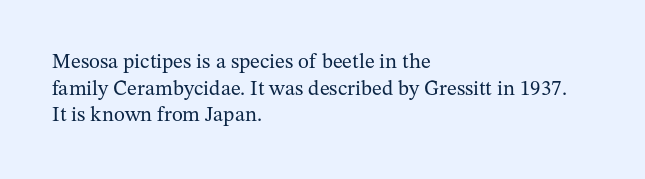
Summary of weight: not heavy and not bold. The vertical gap from one line to the next is medium. The type is set solid horizontally, with unmodified tracking. No italicization has been applied; the sample stays upright. The paragraph shown leans on its left margin. The gap between lines stays unmarked.
